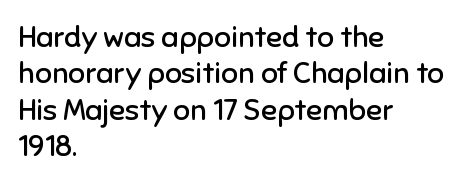
The image shows 30 px regular-weight sans-serif type, upright; set left-aligned, line spacing 1.21x, normal letter spacing, not underlined; low stroke contrast and a medium x-height.
